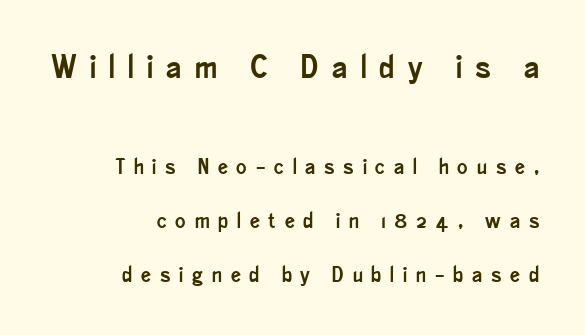
{"serif": "no", "italic": "no", "width": "condensed", "stroke_contrast": "low", "x_height": "small", "monospaced": "no", "underline": "no", "align": "right", "line_spacing": "loose", "line_spacing_ratio": 2.45, "letter_spacing": "wide", "letter_spacing_em": 0.4, "larger_block": "first", "size_ratio": 1.5, "glyph_px": 33}
